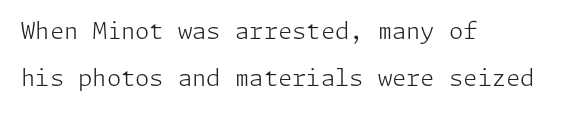
Q: Is the text bold? A: No.
Q: Is the text italic (slanted)? A: No, it is upright.
Q: Is the text underlined? A: No.
Q: How is the paragraph aligned? A: Left-aligned.
Q: Is the spacing between letters normal or unusually wide? A: Normal.
Q: Is the spacing between lines tight, normal or loose? A: Loose.
